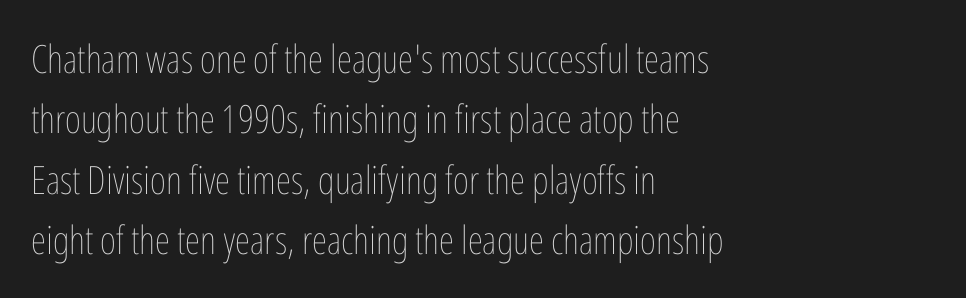
Nothing heavy about these letters — not bold at all. Has an underline been added? It has not. A typesetter would call this leading conventional body-copy spacing. The lettering holds an erect, upright posture throughout. This sample is left-justified, so line endings fall wherever the words run out. Standard letterfit; no display-style spreading of the glyphs.
